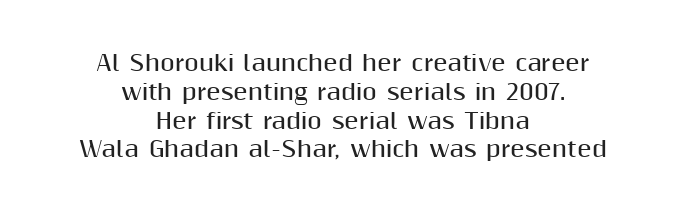
{"italic": "no", "bold": "yes", "underline": "no", "align": "center", "line_spacing": "normal", "line_spacing_ratio": 1.37, "letter_spacing": "normal", "letter_spacing_em": 0.0, "glyph_px": 21}
